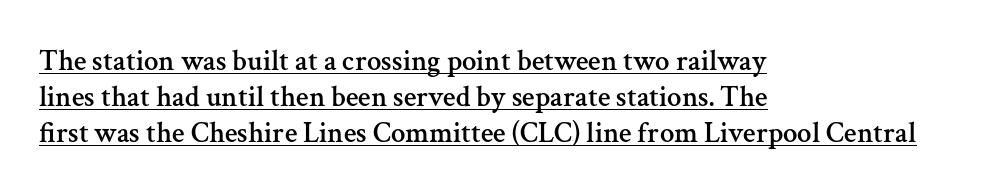
Q: Is the text italic (slanted)? A: No, it is upright.
Q: Is the typeface a serif or a sans-serif typeface? A: Serif.
Q: Is the text underlined? A: Yes.
Q: How is the paragraph aligned? A: Left-aligned.
Q: Is the spacing between letters normal or unusually wide? A: Normal.
Q: Is the spacing between lines tight, normal or loose? A: Normal.
Q: Width (condensed, normal, or wide)? A: Normal.
Q: Stroke contrast? A: Medium.
Q: x-height? A: Medium.
Q: Monospaced? A: No.
